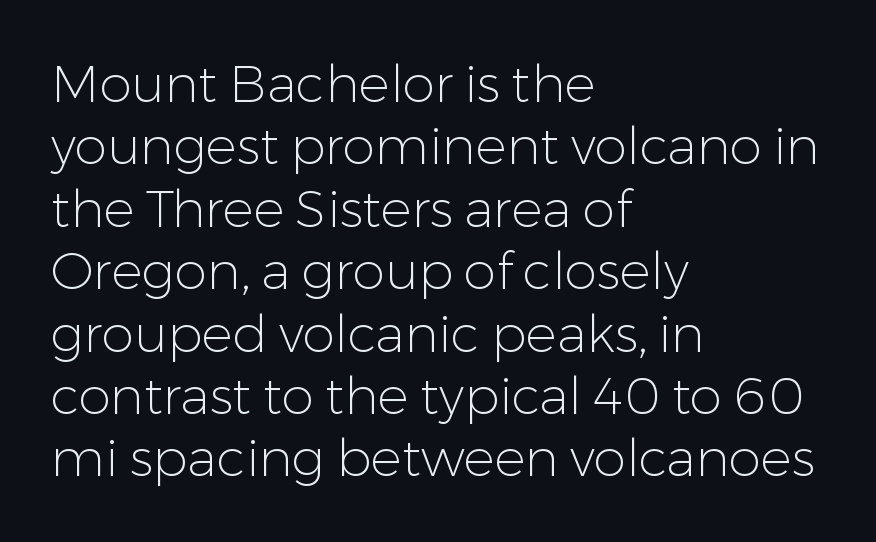
In terms of letterform style, serifs are entirely absent. In terms of letterspacing, this is plain default setting. Unmarked baselines from the first word to the last. Where is the straight margin? On the left. These lines were composed using upright roman letters.
